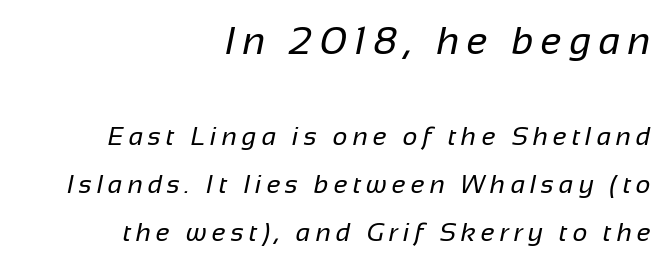
Q: Is the text bold? A: No.
Q: Is the typeface a serif or a sans-serif typeface? A: Sans-serif.
Q: Is the text underlined? A: No.
Q: How is the paragraph aligned? A: Right-aligned.
Q: Which block of text is set in a larger size, the first (top) or the second (bottom)? A: The first (top) one.
Q: Width (condensed, normal, or wide)? A: Normal.
Q: Stroke contrast? A: Low.
Q: x-height? A: Medium.
Q: Monospaced? A: No.
